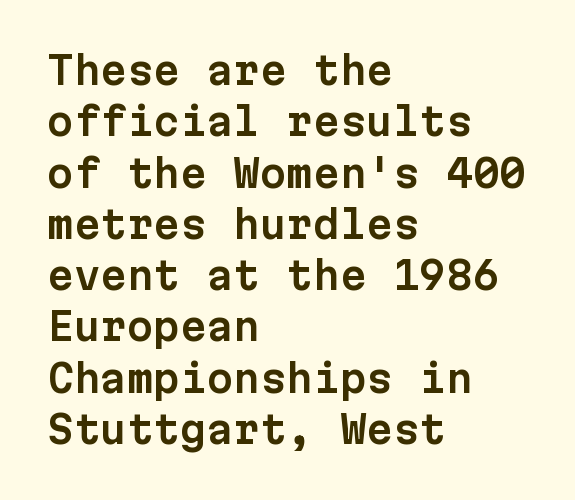
{"serif": "no", "italic": "no", "width": "normal", "stroke_contrast": "low", "x_height": "medium", "monospaced": "yes", "underline": "no", "align": "left", "line_spacing": "normal", "line_spacing_ratio": 1.35, "letter_spacing": "normal", "letter_spacing_em": 0.0, "glyph_px": 38}
